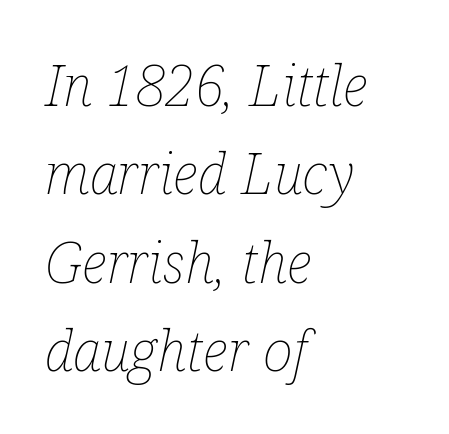
The image shows 57 px thin, condensed type, italic (leaning right); set left-aligned, normal line spacing (1.55x), normal letter spacing, not underlined; low stroke contrast and a medium x-height.
